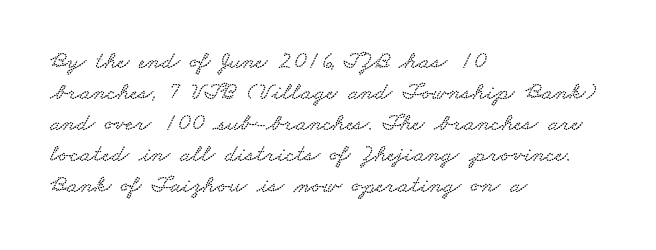
The image shows 25 px text type; set left-aligned, line spacing 1.24x, normal letter spacing, not underlined.
